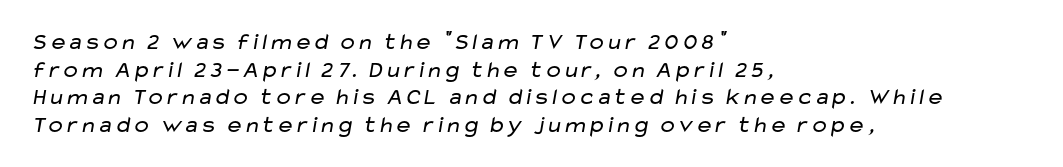
{"bold": "no", "underline": "no", "align": "left", "line_spacing_ratio": 1.2, "letter_spacing": "normal", "letter_spacing_em": 0.0, "glyph_px": 23}
